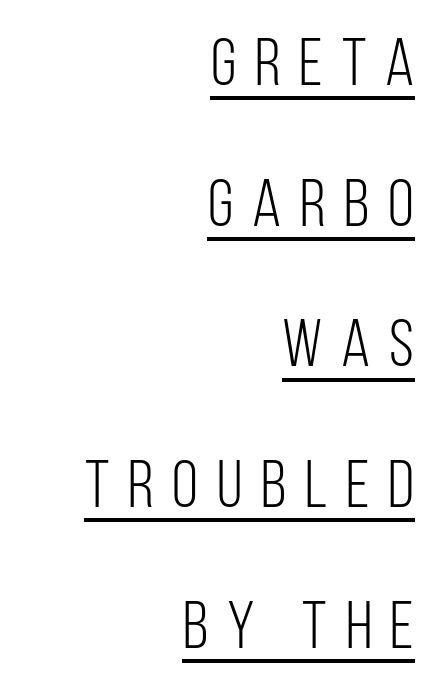
The image shows 67 px light, condensed sans-serif type, upright; set right-aligned, loose line spacing (2.1x), unusually wide letter spacing (+0.28 em), underlined; low stroke contrast and a large x-height.
